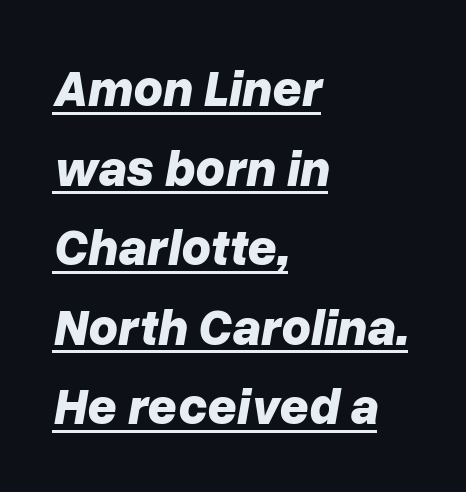
The image shows 51 px bold type, italic (leaning right); set left-aligned, normal line spacing (1.56x), normal letter spacing, underlined; low stroke contrast and a medium x-height.
